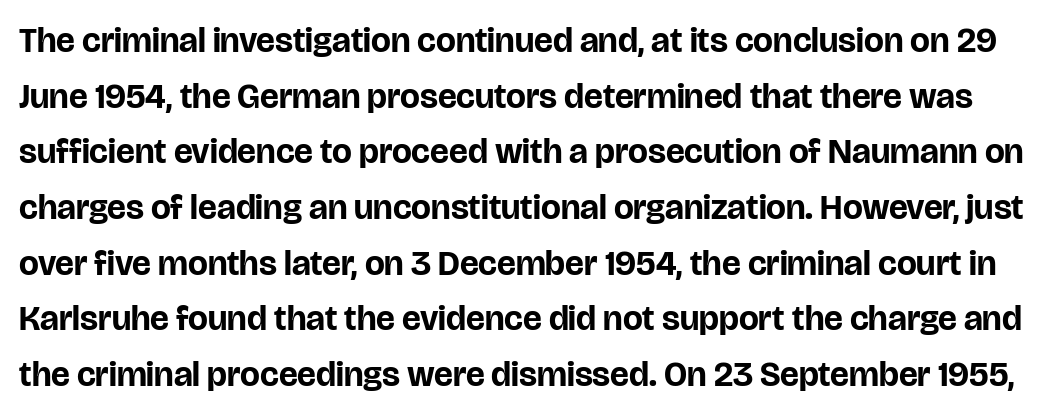
The type is set solid horizontally, with unmodified tracking. Underlining? Definitely not there. Vertical spacing — default. Chunky letters — that's bold for sure. Observe the absence of serifs on each vertical stroke in this sample.
